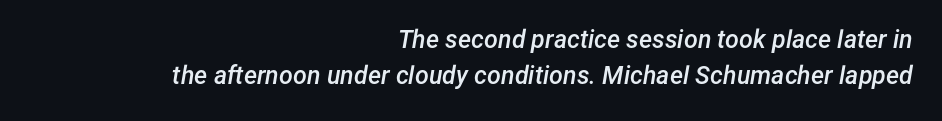
The image shows 25 px text type, italic (leaning right); set right-aligned, normal line spacing (1.46x), normal letter spacing, not underlined.
